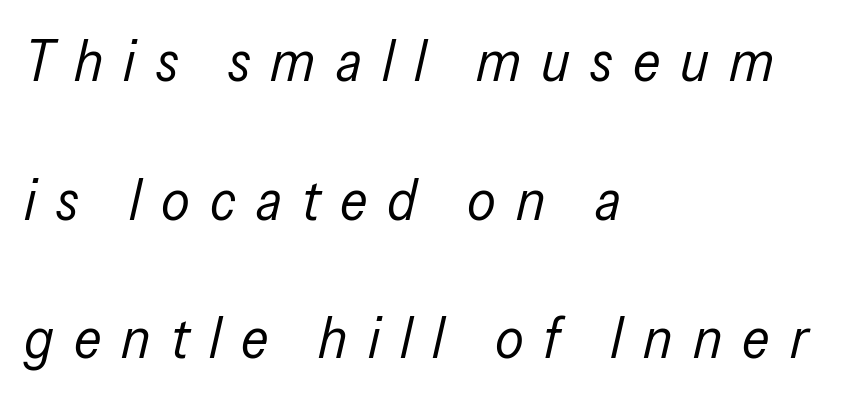
Left-aligned paragraph, ragged on the right. Looks like regular typesetting: each glyph gets only the width it needs. The font's italic variant was chosen for this text. What stands out about the letter spacing? Its width — letters are far apart. Decoration check: the copy has no underline. Heft: none added — not bold.
